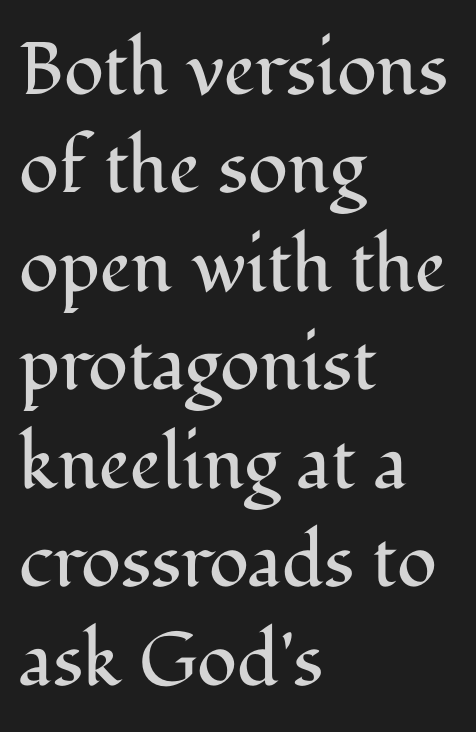
The image shows 74 px regular-weight serif type, upright; set left-aligned, normal line spacing (1.33x), normal letter spacing, not underlined; medium stroke contrast and a medium x-height.
